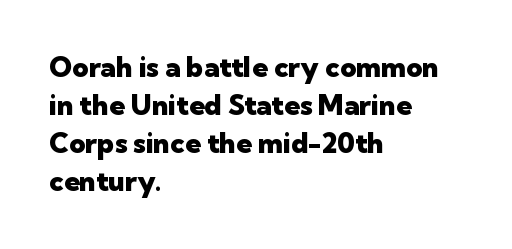
The image shows 28 px heavy sans-serif type, upright; set left-aligned, normal line spacing (1.36x), normal letter spacing, not underlined; low stroke contrast and a medium x-height.
